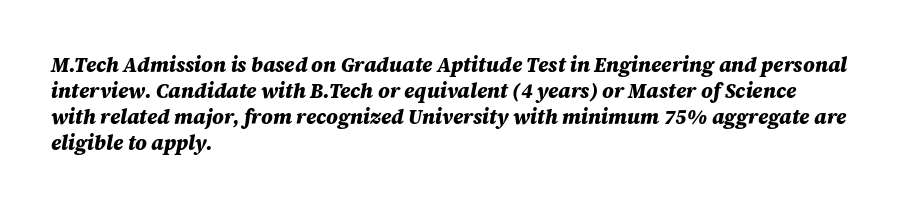
Q: Is the text bold? A: Yes.
Q: Is the text italic (slanted)? A: Yes, it leans right by about 12 degrees.
Q: Is the text underlined? A: No.
Q: How is the paragraph aligned? A: Left-aligned.
Q: Is the spacing between letters normal or unusually wide? A: Normal.
Q: Is the spacing between lines tight, normal or loose? A: Normal.
